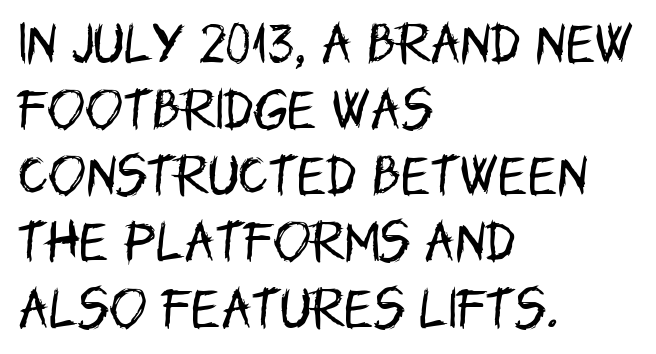
The image shows 45 px regular-weight, condensed sans-serif type, upright; set left-aligned, normal line spacing (1.47x), normal letter spacing, not underlined; low stroke contrast and a large x-height.
